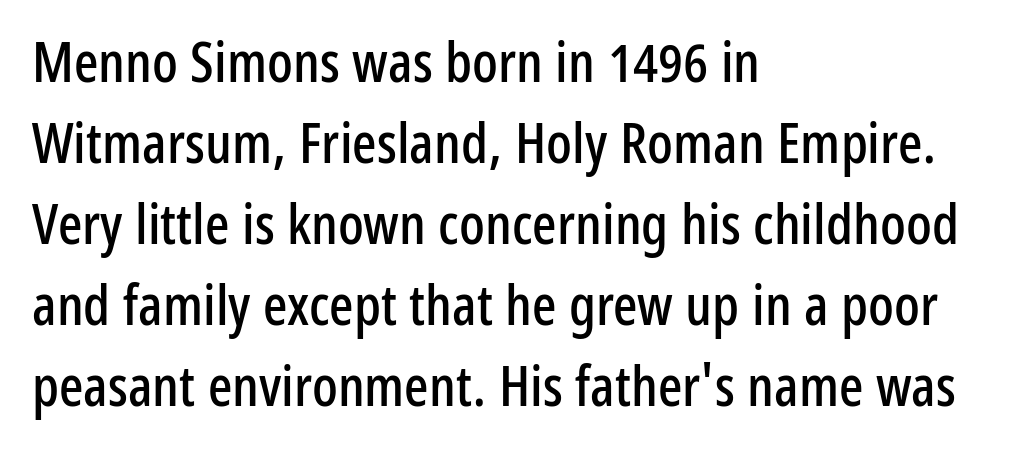
Q: Is the text italic (slanted)? A: No, it is upright.
Q: Is the typeface a serif or a sans-serif typeface? A: Sans-serif.
Q: Is the text underlined? A: No.
Q: How is the paragraph aligned? A: Left-aligned.
Q: Is the spacing between letters normal or unusually wide? A: Normal.
Q: Is the spacing between lines tight, normal or loose? A: Normal.
Q: Width (condensed, normal, or wide)? A: Condensed.
Q: Stroke contrast? A: Low.
Q: x-height? A: Medium.
Q: Monospaced? A: No.
